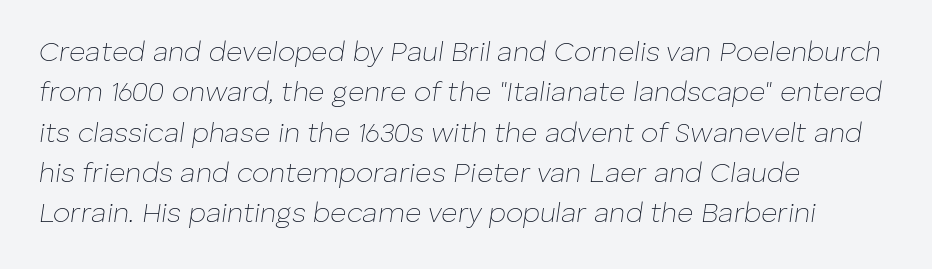
{"italic": "yes", "lean": "right", "slant_degrees": 8, "bold": "no", "weight": "thin", "width": "normal", "stroke_contrast": "low", "x_height": "medium", "monospaced": "no", "underline": "no", "align": "left", "line_spacing": "normal", "line_spacing_ratio": 1.44, "letter_spacing": "normal", "letter_spacing_em": 0.0, "glyph_px": 28}
